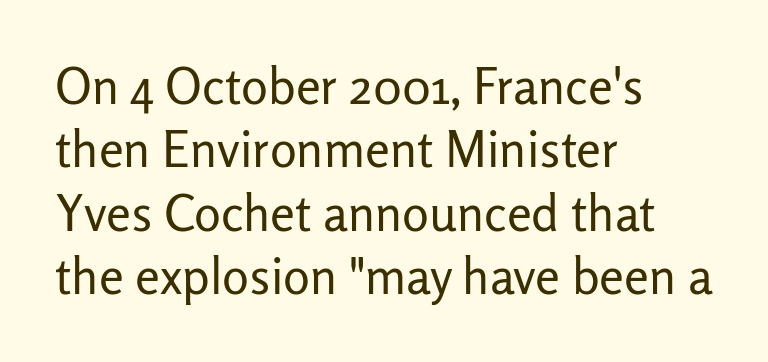
Q: Is the text bold? A: No.
Q: Is the text italic (slanted)? A: No, it is upright.
Q: Is the typeface a serif or a sans-serif typeface? A: Sans-serif.
Q: Is the text underlined? A: No.
Q: How is the paragraph aligned? A: Left-aligned.
Q: Is the spacing between letters normal or unusually wide? A: Normal.
Q: Is the spacing between lines tight, normal or loose? A: Normal.
Q: Width (condensed, normal, or wide)? A: Normal.
Q: Stroke contrast? A: Low.
Q: x-height? A: Medium.
Q: Monospaced? A: No.
